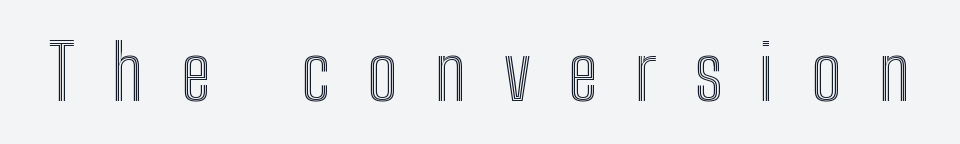
The image shows 76 px condensed type, upright; set unusually wide letter spacing (+0.49 em), not underlined; a medium x-height.
